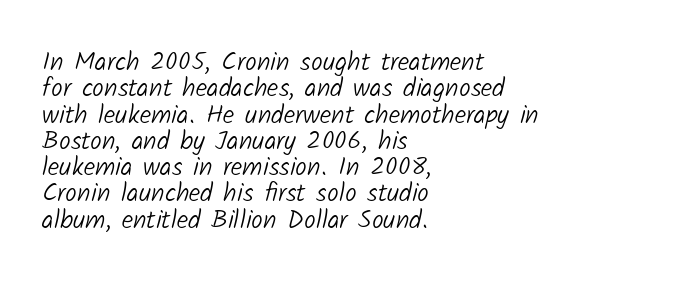
The passage shown is not underscored anywhere. One glance says dense: line gaps are narrower than usual. Horizontally, the lines are justified to the leading edge only. Short note: letters normally spaced.
